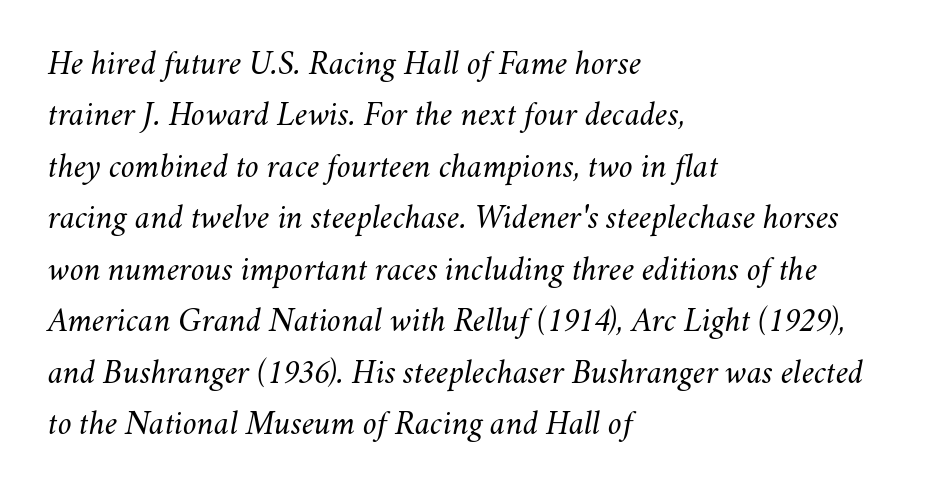
Summary of vertical rhythm: regular, with standard interline spacing. Observe the lean: these are italic letterforms. Counters stay open thanks to moderate or lighter strokes. Does the copy run flush right? No — it runs flush left. Nobody touched the tracking dial on this one.
